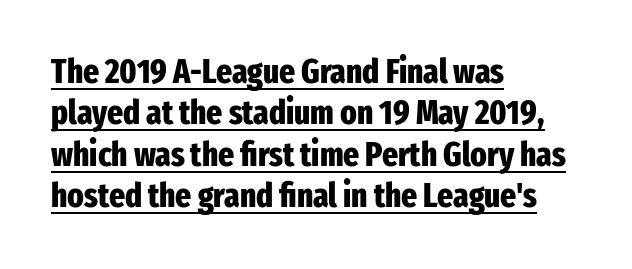
The image shows 34 px heavy, condensed sans-serif type, upright; set left-aligned, line spacing 1.22x, normal letter spacing, underlined; low stroke contrast and a medium x-height.
